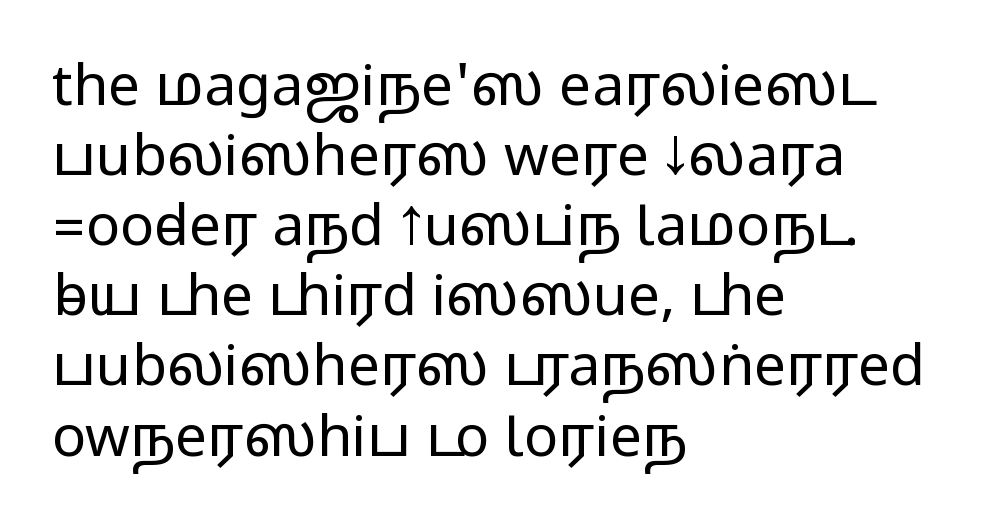
Q: Is the text italic (slanted)? A: No, it is upright.
Q: Is the typeface a serif or a sans-serif typeface? A: Sans-serif.
Q: Is the text underlined? A: No.
Q: How is the paragraph aligned? A: Left-aligned.
Q: Is the spacing between letters normal or unusually wide? A: Normal.
Q: Width (condensed, normal, or wide)? A: Wide.
Q: Stroke contrast? A: Medium.
Q: Monospaced? A: No.
